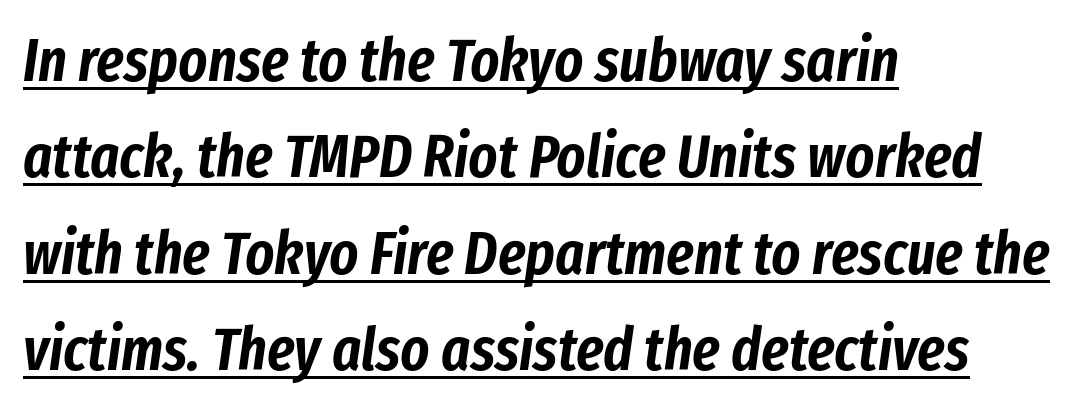
Students, note that the glyphs here touch the page at normal intervals. Style check: oblique. Note the varied advance widths — an 'i' is clearly narrower than an 'm'. Where is the straight margin? On the left.
